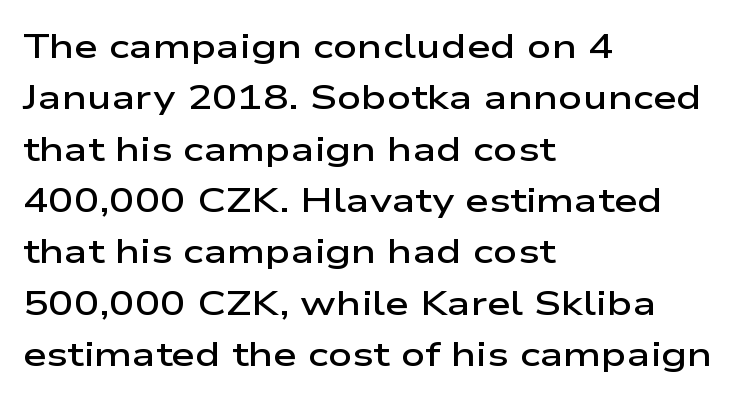
{"serif": "no", "italic": "no", "bold": "semi", "weight": "semibold", "width": "wide", "stroke_contrast": "low", "x_height": "medium", "monospaced": "no", "underline": "no", "align": "left", "line_spacing": "normal", "line_spacing_ratio": 1.51, "letter_spacing": "normal", "letter_spacing_em": 0.0, "glyph_px": 34}
